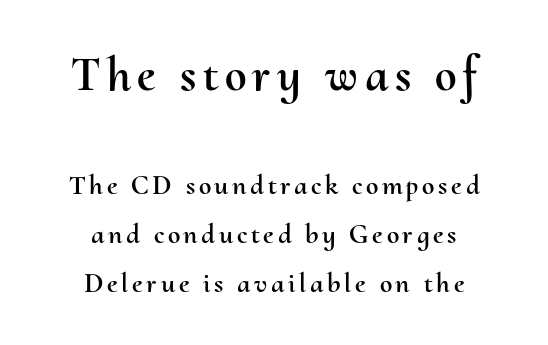
Ordinary non-slanted type is in use. Note the varied advance widths — an 'i' is clearly narrower than an 'm'. Descender tails drop into unmarked territory. Horizontally, the lines are justified to the midpoint only.
